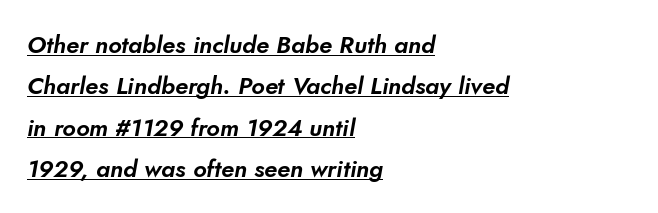
Q: Is the text underlined? A: Yes.
Q: How is the paragraph aligned? A: Left-aligned.
Q: Is the spacing between letters normal or unusually wide? A: Normal.
